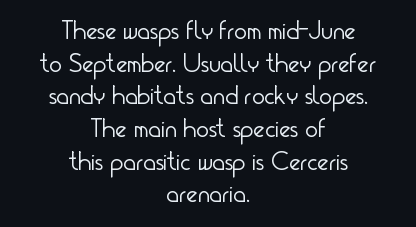
Q: Is the text bold? A: No.
Q: Is the text italic (slanted)? A: No, it is upright.
Q: Is the text underlined? A: No.
Q: How is the paragraph aligned? A: Centered.
Q: Is the spacing between letters normal or unusually wide? A: Normal.
